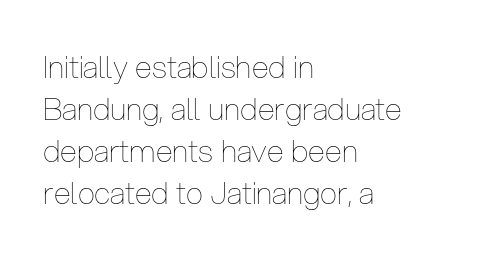
Q: Is the text bold? A: No.
Q: Is the text italic (slanted)? A: No, it is upright.
Q: Is the text underlined? A: No.
Q: How is the paragraph aligned? A: Left-aligned.
Q: Is the spacing between letters normal or unusually wide? A: Normal.
Q: Is the spacing between lines tight, normal or loose? A: Normal.
Q: Width (condensed, normal, or wide)? A: Condensed.
Q: Stroke contrast? A: Low.
Q: x-height? A: Medium.
Q: Monospaced? A: No.
